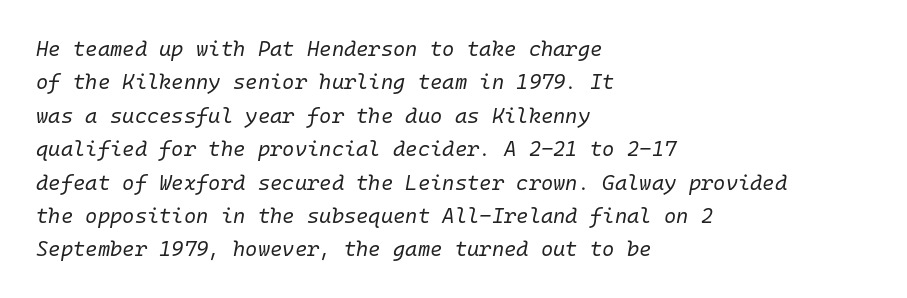
Default kerning and tracking; the words read as compact shapes. The glyphs are unaccompanied by any horizontal stroke below them. No extra ink here — the face is not bold. This sample keeps an unexceptional amount of space between lines. The passage shown leans; its letterforms are oblique.
